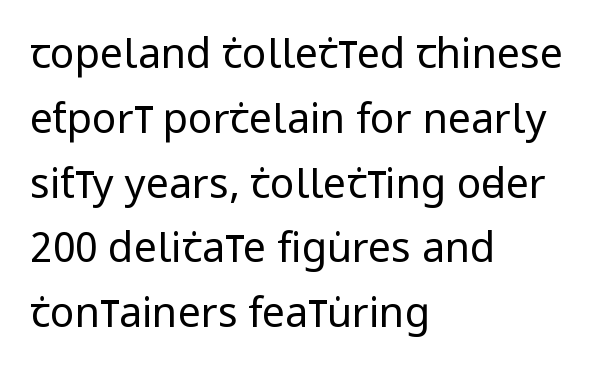
Q: Is the text bold? A: No.
Q: Is the text italic (slanted)? A: No, it is upright.
Q: Is the typeface a serif or a sans-serif typeface? A: Sans-serif.
Q: Is the text underlined? A: No.
Q: How is the paragraph aligned? A: Left-aligned.
Q: Is the spacing between letters normal or unusually wide? A: Normal.
Q: Is the spacing between lines tight, normal or loose? A: Normal.
Q: Width (condensed, normal, or wide)? A: Condensed.
Q: Stroke contrast? A: Low.
Q: x-height? A: Large.
Q: Monospaced? A: No.
